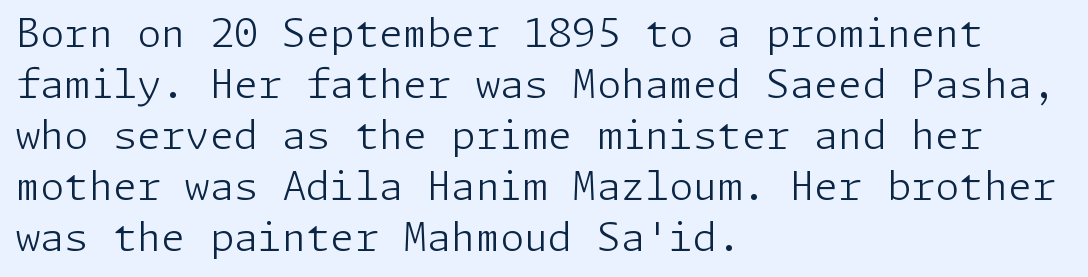
The image shows 39 px light sans-serif type, upright; set left-aligned, normal line spacing (1.31x), normal letter spacing, not underlined; low stroke contrast and a medium x-height.
